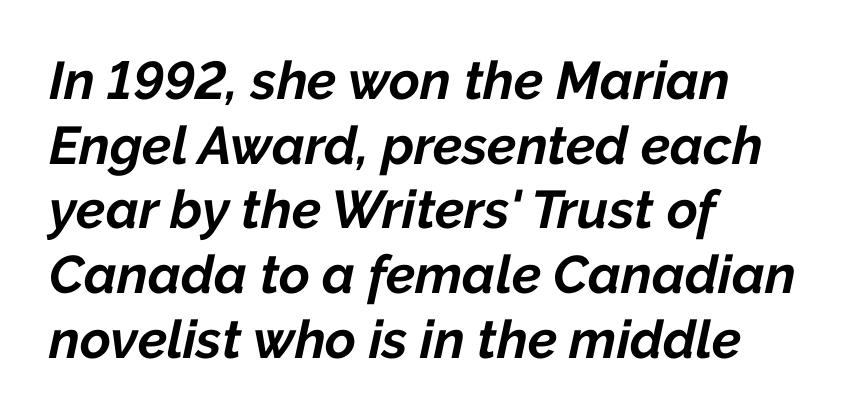
The letters are bold, with thick, heavy strokes. Where is the straight margin? On the left. The specimen omits any rule beneath the text block's lines. Each word holds together tightly as a unit, with standard inter-letter gaps. In terms of posture, this sample is oblique.
